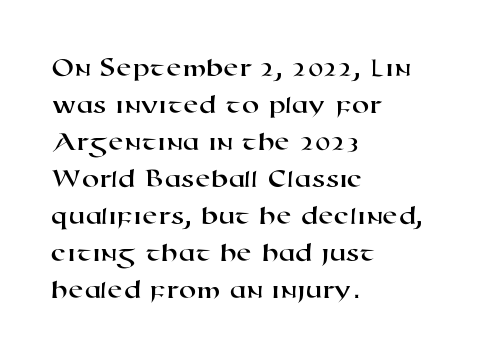
The image shows 28 px wide sans-serif type; set left-aligned, normal line spacing (1.32x), normal letter spacing, not underlined; high stroke contrast and a medium x-height.
